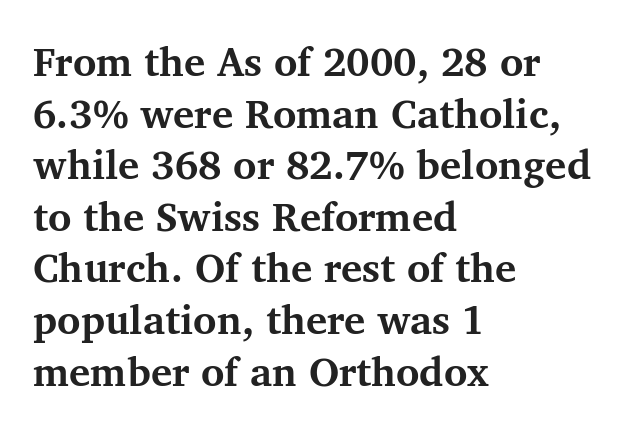
The image shows 40 px bold serif type, upright; set left-aligned, normal line spacing (1.29x), normal letter spacing, not underlined; medium stroke contrast and a medium x-height.
